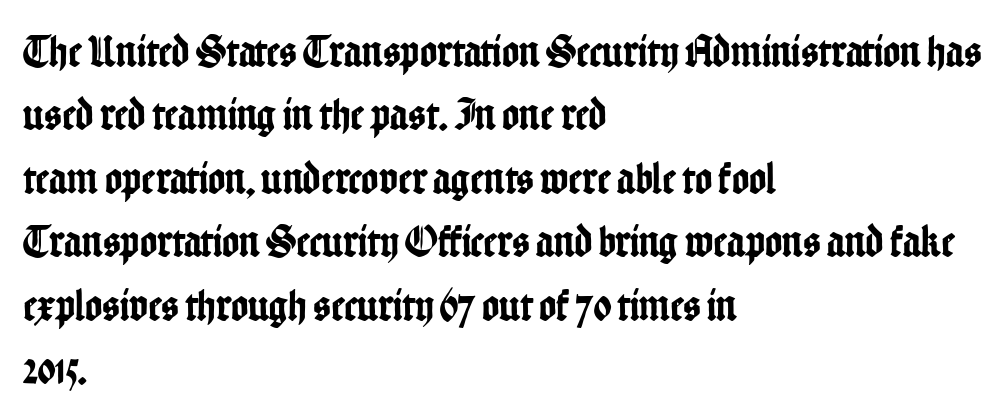
Q: Is the text italic (slanted)? A: No, it is upright.
Q: Is the typeface a serif or a sans-serif typeface? A: Sans-serif.
Q: Is the text underlined? A: No.
Q: How is the paragraph aligned? A: Left-aligned.
Q: Is the spacing between letters normal or unusually wide? A: Normal.
Q: Is the spacing between lines tight, normal or loose? A: Normal.
Q: Width (condensed, normal, or wide)? A: Condensed.
Q: Stroke contrast? A: Low.
Q: x-height? A: Medium.
Q: Monospaced? A: No.
